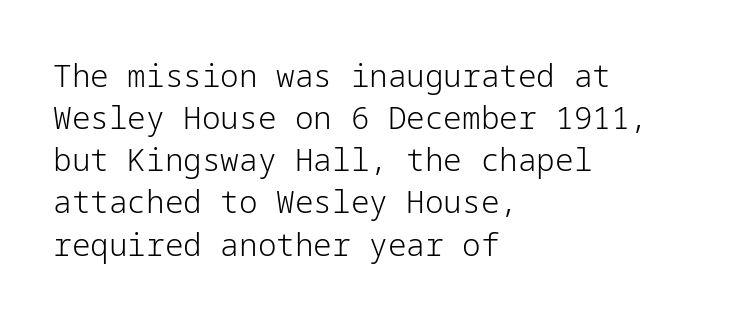
Q: Is the text bold? A: No.
Q: Is the text italic (slanted)? A: No, it is upright.
Q: Is the typeface a serif or a sans-serif typeface? A: Sans-serif.
Q: Is the text underlined? A: No.
Q: How is the paragraph aligned? A: Left-aligned.
Q: Is the spacing between letters normal or unusually wide? A: Normal.
Q: Is the spacing between lines tight, normal or loose? A: Normal.
Q: Width (condensed, normal, or wide)? A: Normal.
Q: Stroke contrast? A: Low.
Q: x-height? A: Medium.
